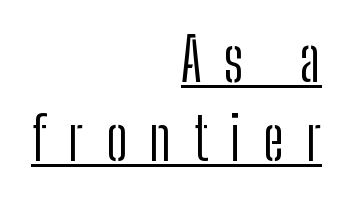
{"serif": "no", "italic": "no", "bold": "no", "weight": "light", "width": "condensed", "stroke_contrast": "low", "x_height": "medium", "monospaced": "no", "underline": "yes", "align": "right", "line_spacing": "normal", "line_spacing_ratio": 1.32, "letter_spacing": "wide", "letter_spacing_em": 0.37, "glyph_px": 60}
